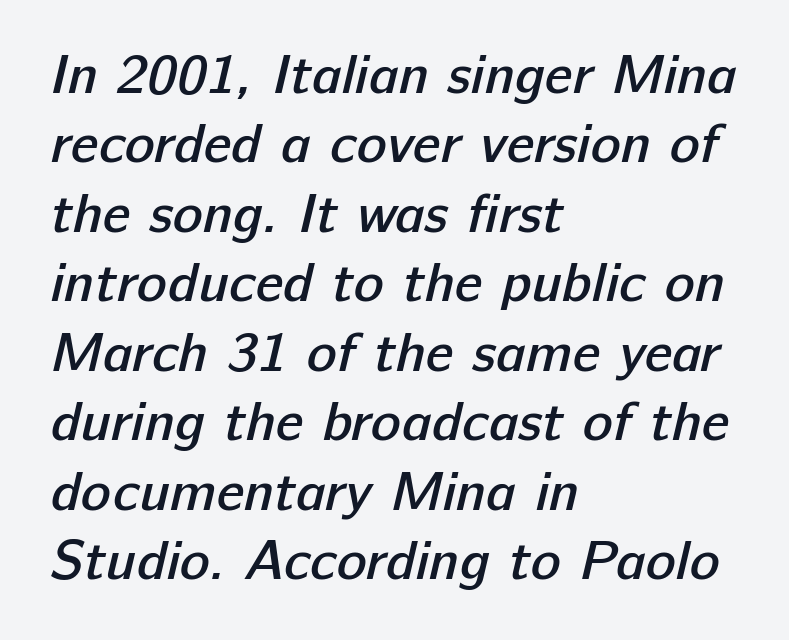
Q: Is the text bold? A: Semi-bold.
Q: Is the typeface a serif or a sans-serif typeface? A: Sans-serif.
Q: Is the text underlined? A: No.
Q: How is the paragraph aligned? A: Left-aligned.
Q: Is the spacing between letters normal or unusually wide? A: Normal.
Q: Width (condensed, normal, or wide)? A: Normal.
Q: Stroke contrast? A: Low.
Q: x-height? A: Medium.
Q: Monospaced? A: No.
